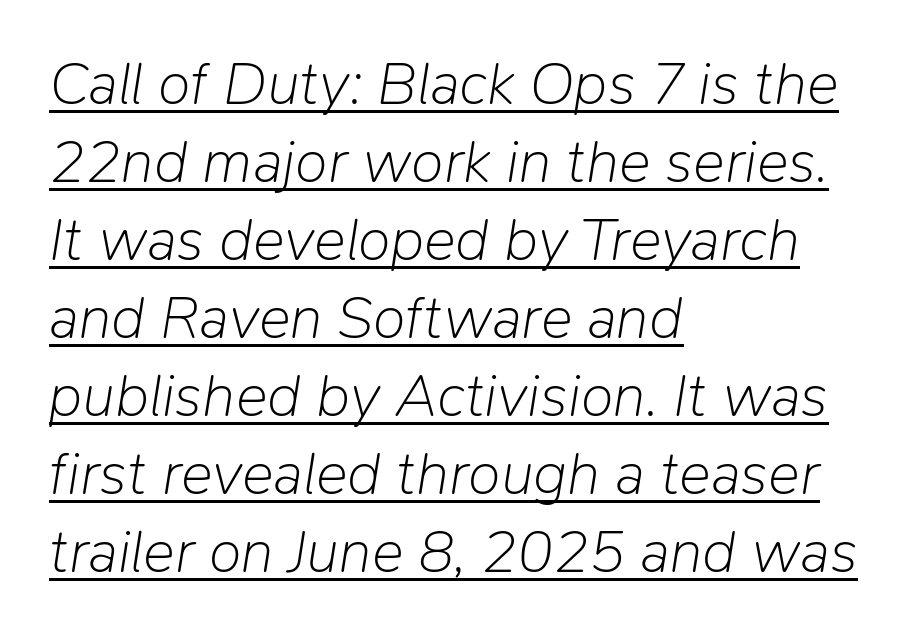
{"italic": "yes", "lean": "right", "slant_degrees": 9, "bold": "no", "weight": "light", "width": "normal", "stroke_contrast": "low", "x_height": "medium", "monospaced": "no", "underline": "yes", "align": "left", "line_spacing": "normal", "line_spacing_ratio": 1.3, "letter_spacing": "normal", "letter_spacing_em": 0.0, "glyph_px": 60}
